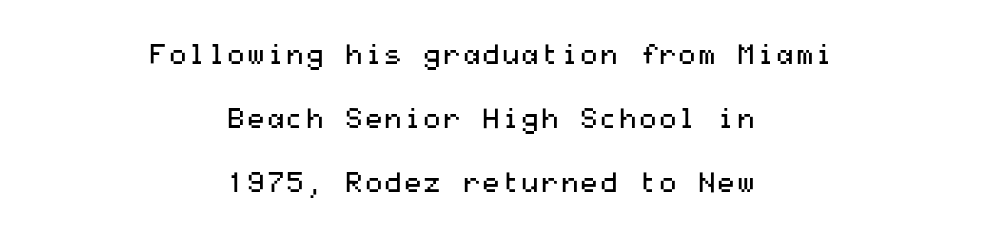
{"serif": "no", "italic": "no", "bold": "no", "weight": "regular", "width": "wide", "stroke_contrast": "medium", "x_height": "medium", "underline": "no", "align": "center", "line_spacing": "loose", "line_spacing_ratio": 2.28, "letter_spacing": "normal", "letter_spacing_em": 0.0, "glyph_px": 28}
